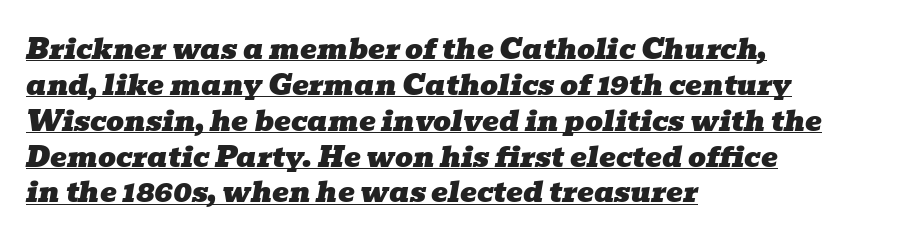
The image shows 28 px wide serif type, italic (leaning right); set left-aligned, normal line spacing (1.28x), normal letter spacing, underlined; low stroke contrast and a medium x-height.
